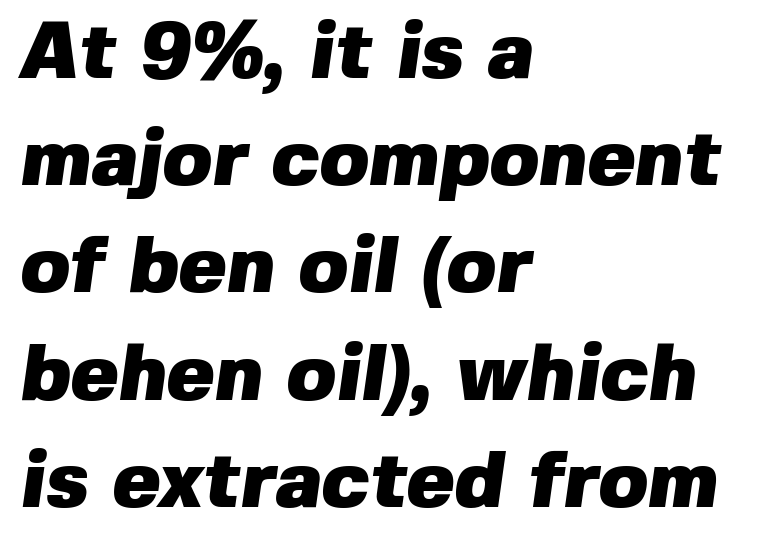
The image shows 80 px heavy sans-serif type; set left-aligned, normal line spacing (1.34x), normal letter spacing, not underlined; low stroke contrast and a medium x-height.
